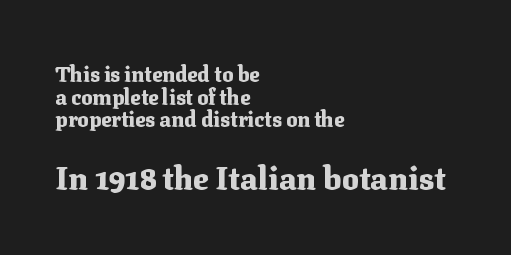
{"serif": "yes", "italic": "no", "bold": "yes", "weight": "heavy", "width": "normal", "stroke_contrast": "medium", "x_height": "medium", "monospaced": "no", "underline": "no", "align": "left", "line_spacing": "tight", "line_spacing_ratio": 1.08, "letter_spacing": "normal", "letter_spacing_em": 0.0, "larger_block": "second", "size_ratio": 1.52, "glyph_px": 32}
